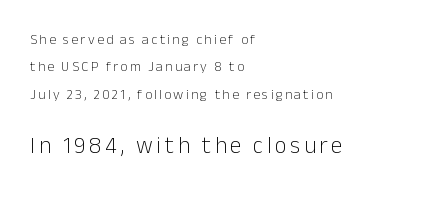
Q: Is the text bold? A: No.
Q: Is the text italic (slanted)? A: No, it is upright.
Q: Is the text underlined? A: No.
Q: How is the paragraph aligned? A: Left-aligned.
Q: Is the spacing between lines tight, normal or loose? A: Loose.
Q: Which block of text is set in a larger size, the first (top) or the second (bottom)? A: The second (bottom) one.
